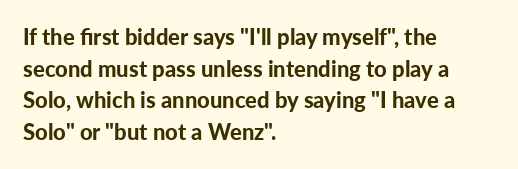
Q: Is the text bold? A: Yes.
Q: Is the text italic (slanted)? A: No, it is upright.
Q: Is the text underlined? A: No.
Q: How is the paragraph aligned? A: Left-aligned.
Q: Is the spacing between letters normal or unusually wide? A: Normal.
Q: Is the spacing between lines tight, normal or loose? A: Normal.
